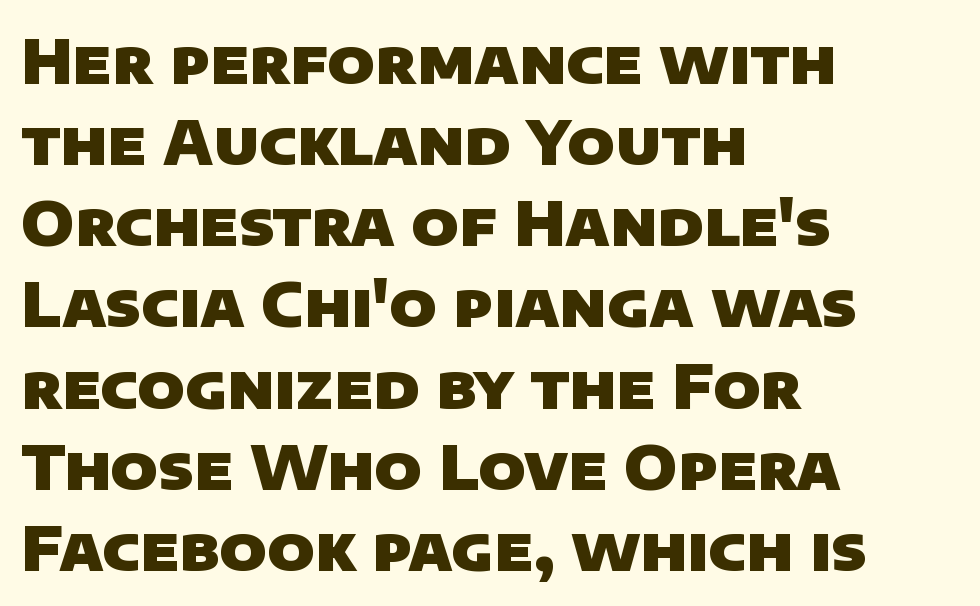
Q: Is the text bold? A: Yes.
Q: Is the typeface a serif or a sans-serif typeface? A: Sans-serif.
Q: Is the text underlined? A: No.
Q: How is the paragraph aligned? A: Left-aligned.
Q: Is the spacing between letters normal or unusually wide? A: Normal.
Q: Is the spacing between lines tight, normal or loose? A: Normal.
Q: Width (condensed, normal, or wide)? A: Normal.
Q: Stroke contrast? A: Low.
Q: x-height? A: Large.
Q: Monospaced? A: No.
